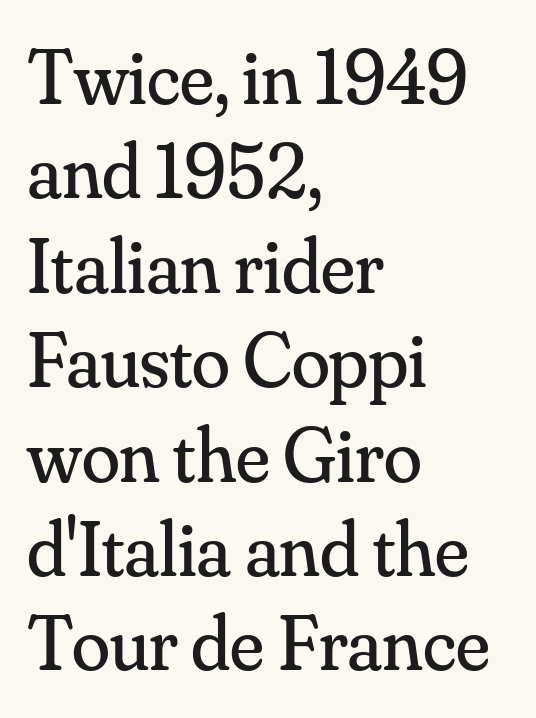
The gaps between neighbouring characters are ordinary and unremarkable. Upright lettering throughout. Does the copy run flush right? No — it runs flush left. This is serif lettering, the kind often seen in printed books. Just letters on the line, the space beneath them empty. The font is comparable to plain body text, perhaps lighter.
